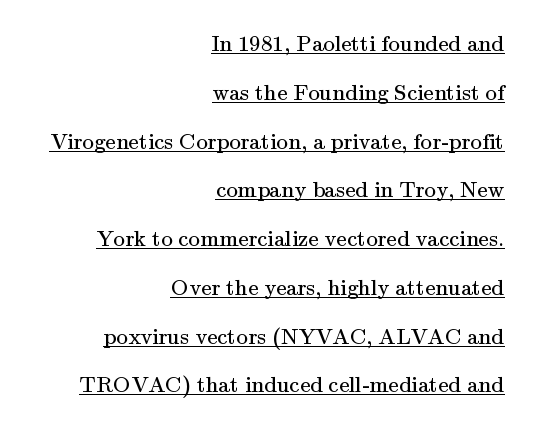
No chunkiness to these letters — they're not bold. The rendering anchors every line to the right-hand side. The tracking reads as untouched default to a designer's eye. Posture: vertical. Students, observe: this is what heavily led, spacious text looks like. The words here are underlined.
